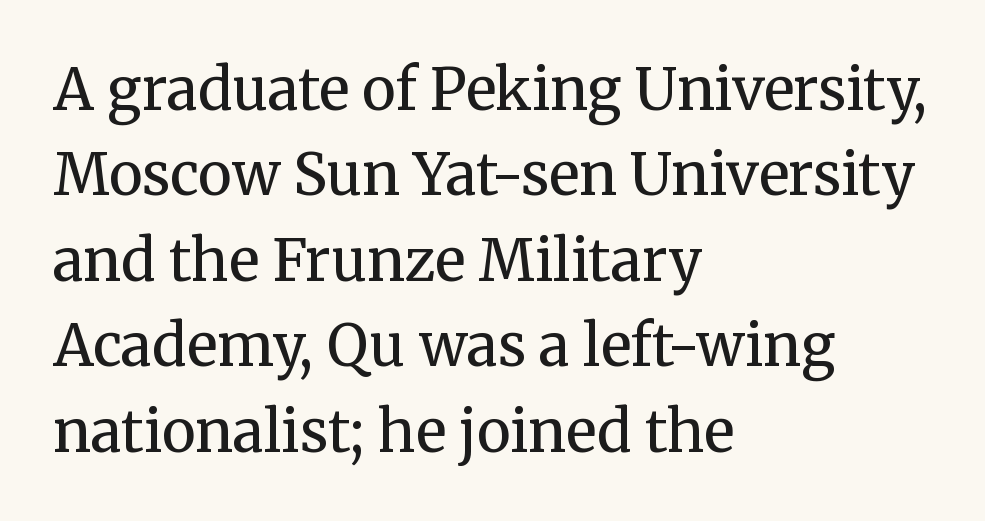
Q: Is the text bold? A: No.
Q: Is the text italic (slanted)? A: No, it is upright.
Q: Is the typeface a serif or a sans-serif typeface? A: Serif.
Q: Is the text underlined? A: No.
Q: How is the paragraph aligned? A: Left-aligned.
Q: Is the spacing between letters normal or unusually wide? A: Normal.
Q: Is the spacing between lines tight, normal or loose? A: Normal.
Q: Width (condensed, normal, or wide)? A: Normal.
Q: Stroke contrast? A: Medium.
Q: x-height? A: Medium.
Q: Monospaced? A: No.
